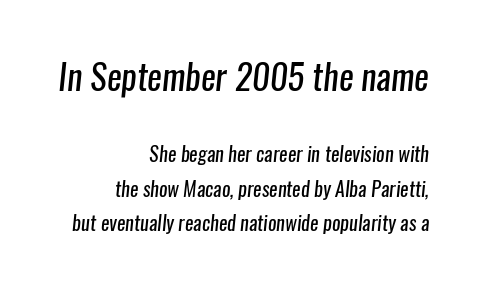
Q: Is the text bold? A: No.
Q: Is the typeface a serif or a sans-serif typeface? A: Sans-serif.
Q: Is the text underlined? A: No.
Q: How is the paragraph aligned? A: Right-aligned.
Q: Is the spacing between letters normal or unusually wide? A: Normal.
Q: Which block of text is set in a larger size, the first (top) or the second (bottom)? A: The first (top) one.
Q: Width (condensed, normal, or wide)? A: Condensed.
Q: Stroke contrast? A: Low.
Q: x-height? A: Medium.
Q: Monospaced? A: No.
